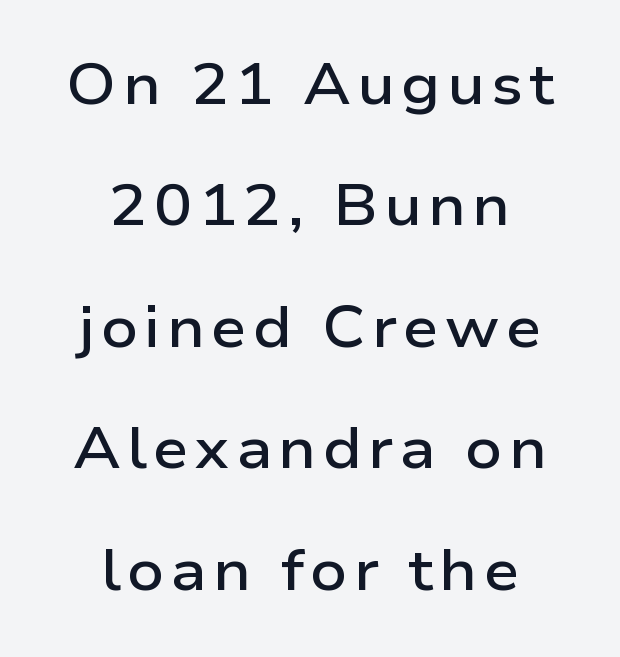
{"serif": "no", "italic": "no", "bold": "semi", "weight": "semibold", "width": "wide", "stroke_contrast": "low", "x_height": "medium", "monospaced": "no", "underline": "no", "align": "center", "line_spacing": "loose", "line_spacing_ratio": 2.13, "glyph_px": 57}
